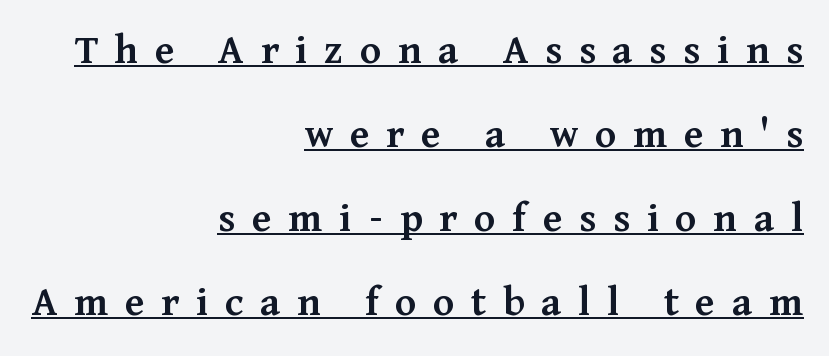
The vertical gap from one line to the next is large. Students, this is semibold: more ink than regular, less than bold. What decoration does the sample have? An underline. The lines are quadded right. Character widths vary here, with narrow letters taking less room than wide ones. Font category for this specimen: serif.
